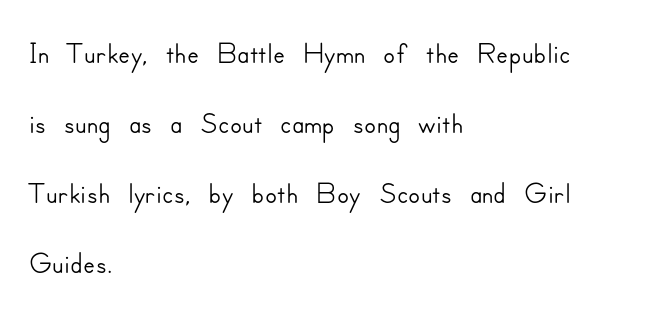
Reading down the column, the eye jumps a familiar distance to each next line. Descender tails drop into unmarked territory. These lines are rendered in a variable-pitch font. Every character sits straight up, as roman type does. Glyph-to-glyph distance matches everyday printed text.
